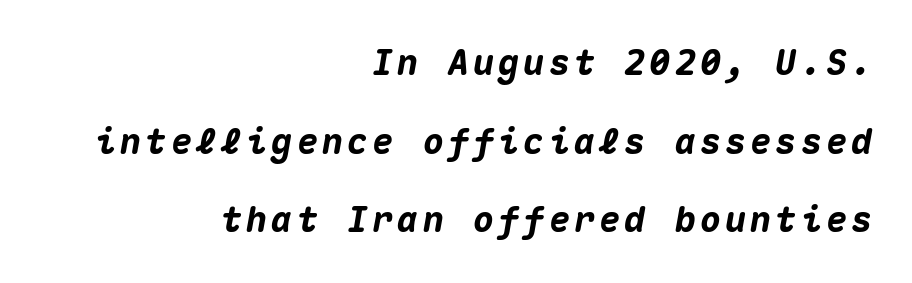
Each letter, wide or thin by design, is forced into the same width here. Emphasis-style slanted type is in use. Is the block centered? No — it sits flush against the right margin. Words float on clear page, feet unadorned. Bold? Absolutely — the strokes are thick and heavy.
